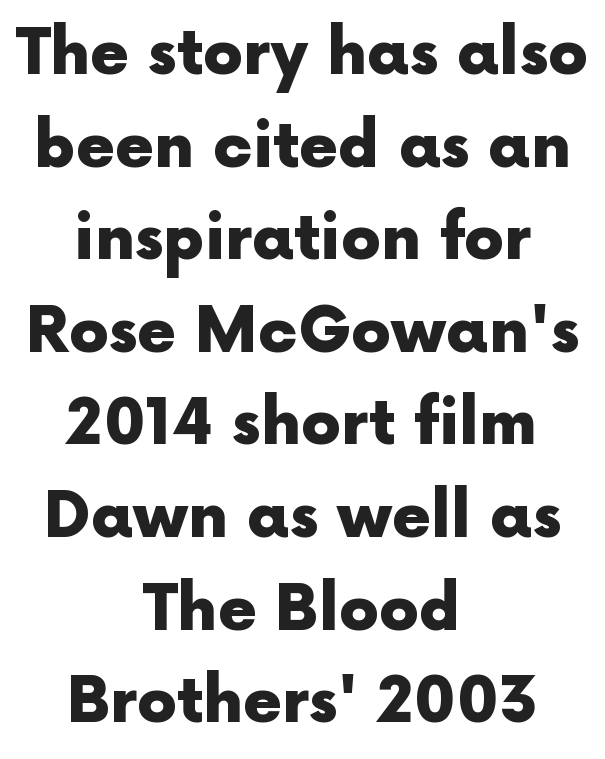
Q: Is the text bold? A: Yes.
Q: Is the text italic (slanted)? A: No, it is upright.
Q: Is the typeface a serif or a sans-serif typeface? A: Sans-serif.
Q: Is the text underlined? A: No.
Q: How is the paragraph aligned? A: Centered.
Q: Is the spacing between letters normal or unusually wide? A: Normal.
Q: Is the spacing between lines tight, normal or loose? A: Normal.
Q: Width (condensed, normal, or wide)? A: Normal.
Q: x-height? A: Medium.
Q: Monospaced? A: No.
